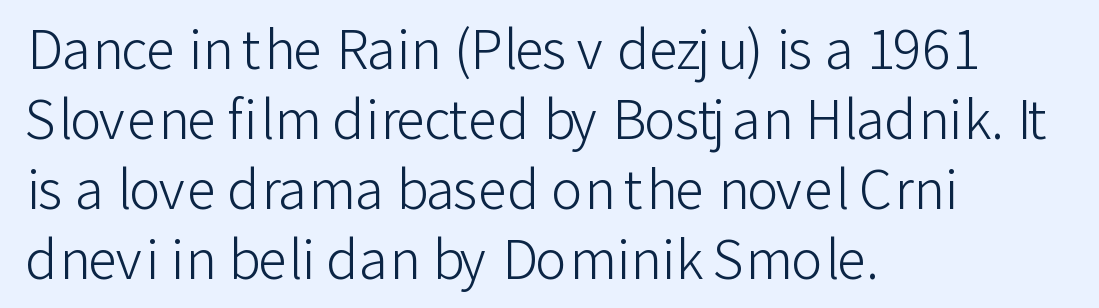
{"serif": "no", "italic": "no", "bold": "no", "weight": "light", "width": "normal", "stroke_contrast": "low", "x_height": "medium", "monospaced": "no", "underline": "no", "align": "left", "line_spacing": "normal", "line_spacing_ratio": 1.32, "letter_spacing": "normal", "letter_spacing_em": 0.0, "glyph_px": 53}
